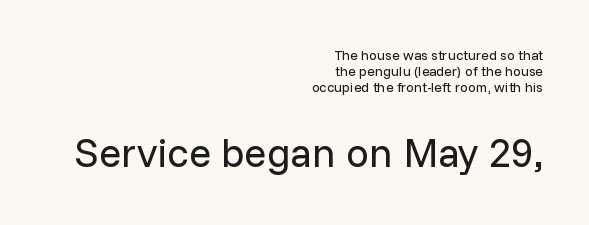
Q: Is the text bold? A: No.
Q: Is the text italic (slanted)? A: No, it is upright.
Q: Is the typeface a serif or a sans-serif typeface? A: Sans-serif.
Q: Is the text underlined? A: No.
Q: How is the paragraph aligned? A: Right-aligned.
Q: Is the spacing between letters normal or unusually wide? A: Normal.
Q: Is the spacing between lines tight, normal or loose? A: Tight.
Q: Which block of text is set in a larger size, the first (top) or the second (bottom)? A: The second (bottom) one.
Q: Width (condensed, normal, or wide)? A: Normal.
Q: Stroke contrast? A: Low.
Q: x-height? A: Medium.
Q: Monospaced? A: No.
